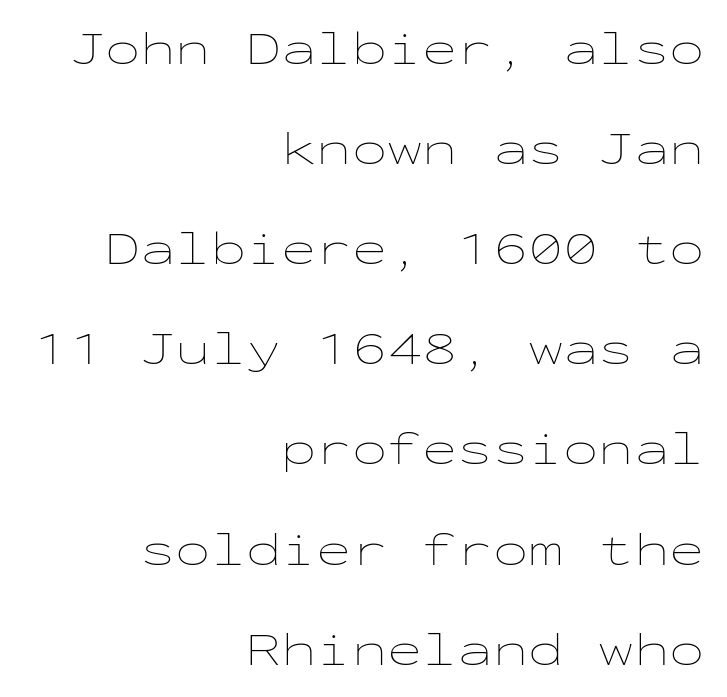
Type without underlining. Rendered with straight, roman letterforms. The cut favours lightness, reaching ordinary text weight at its darkest. In terms of letterspacing, this is plain default setting. All the whitespace from short lines collects on the left.
